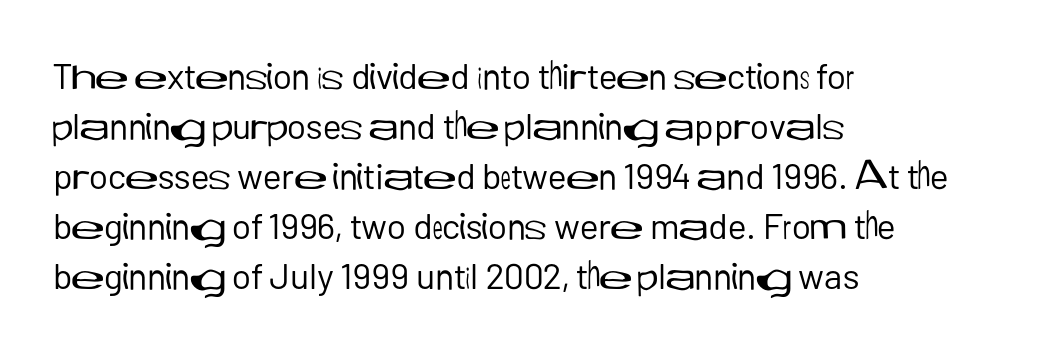
If you drew a line through each stem, it would be perfectly vertical. The passage shown is typeset with a sans-serif family. Leading: standard. Weight: not bold — regular or lighter. The passage is arranged the way most books set body copy — flush left. Bare-footed words on every line.
